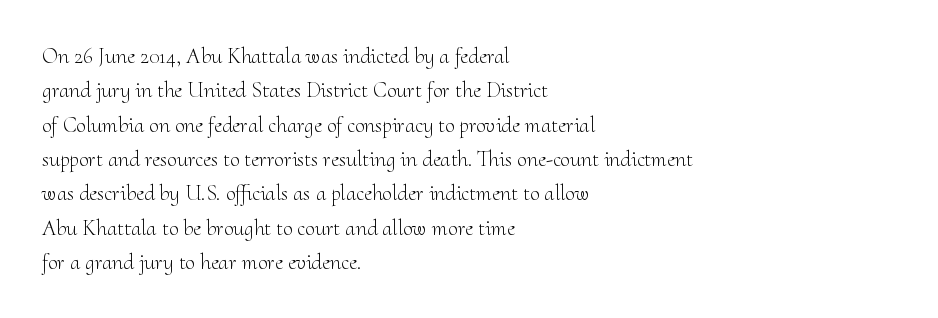
The specimen reads as upright at a glance. Is the stroke heavy? The answer is a plain regular-or-lighter. Clear beneath every line of the passage. Notice how descenders clear the ascenders below comfortably — that's standard leading.
